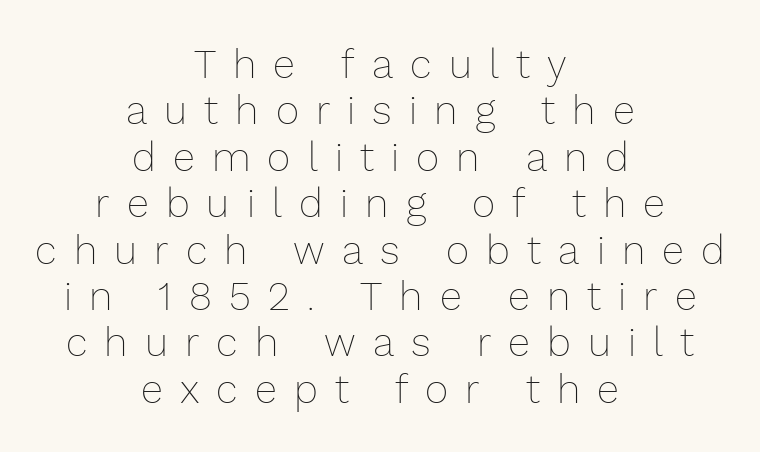
The letters are spread apart with noticeably loose tracking. Leftover space on each line is divided equally before and after the words. The letters advance in unequal steps, a hallmark of proportional type. Every stem runs plumb, perpendicular to the baseline.
